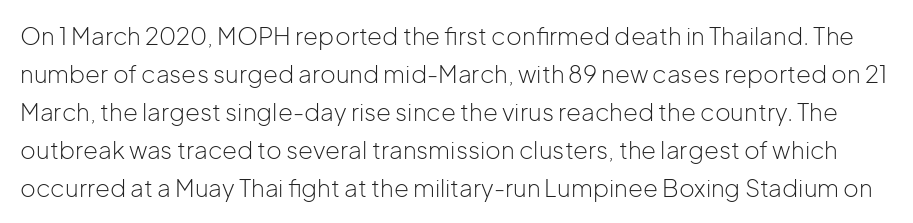
The image shows 24 px text type, upright; set normal line spacing (1.58x), normal letter spacing, not underlined.
